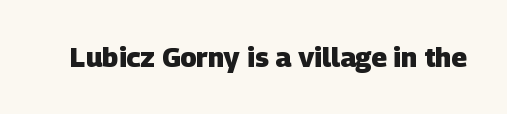
{"bold": "yes", "underline": "no", "letter_spacing": "normal", "letter_spacing_em": 0.0, "glyph_px": 27}
